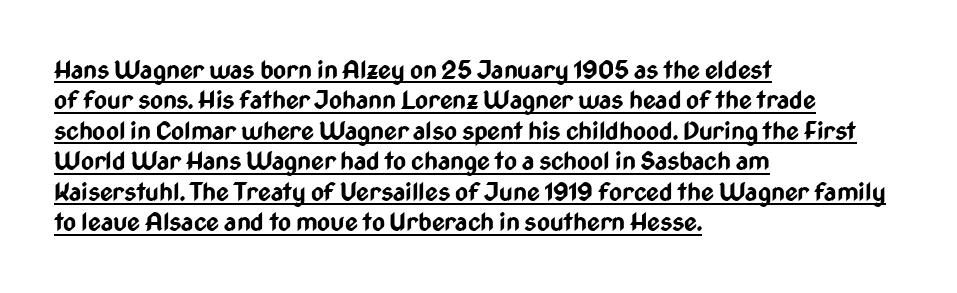
{"italic": "no", "bold": "yes", "underline": "yes", "align": "left", "line_spacing_ratio": 1.22, "letter_spacing": "normal", "letter_spacing_em": 0.0, "glyph_px": 25}
